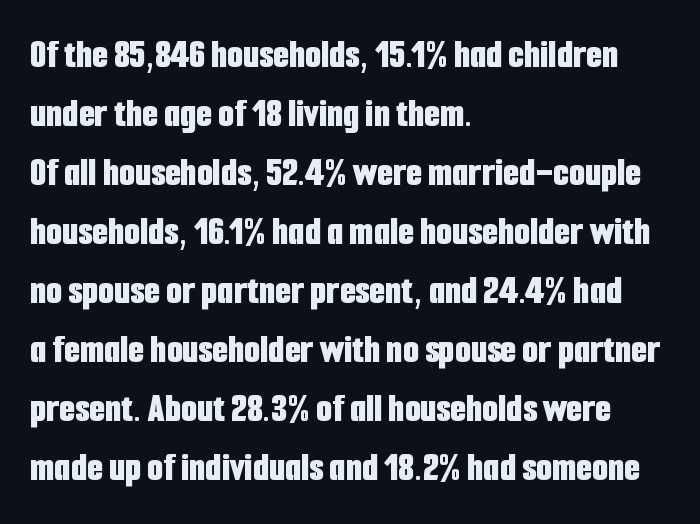
The image shows 41 px bold, condensed sans-serif type, upright; set left-aligned, normal line spacing (1.44x), normal letter spacing, not underlined; low stroke contrast and a medium x-height.
